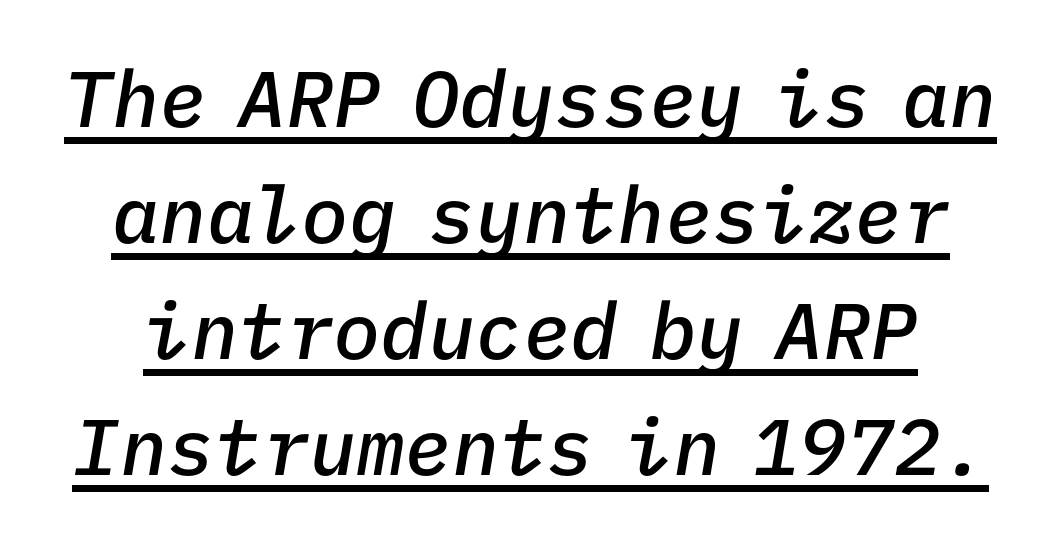
The image shows 79 px semibold type, italic (leaning right), monospaced; set normal line spacing (1.47x), normal letter spacing, underlined; low stroke contrast and a medium x-height.
